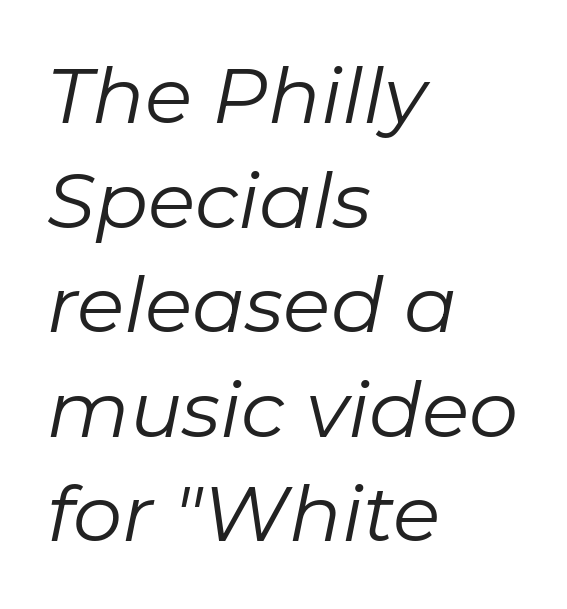
The image shows 78 px regular-weight type, italic (leaning right); set left-aligned, normal line spacing (1.34x), normal letter spacing, not underlined; low stroke contrast and a medium x-height.
